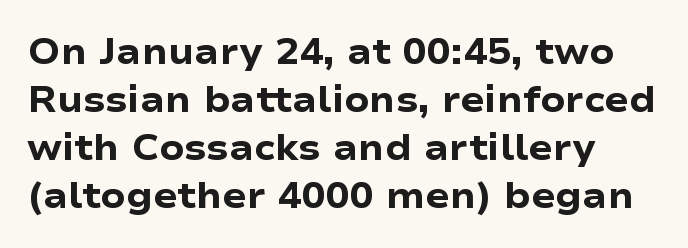
The rendering uses natural spacing where letterforms have individual widths. Every stem runs plumb, perpendicular to the baseline. Tracking here is standard; glyphs follow each other at the usual distance. Does the leading feel generous? No, just average. The glyphs have the mass of a bold cut. Check the space under the baseline: it is left empty.
